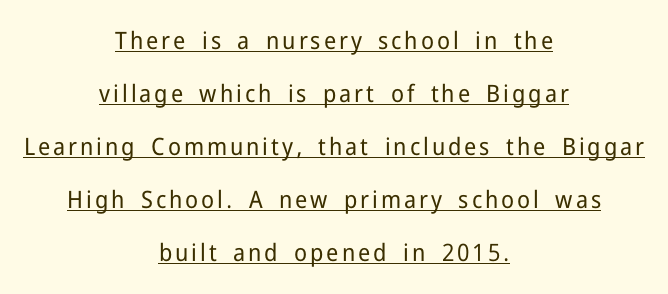
The image shows 24 px text type, upright; set centered, loose line spacing (2.21x), underlined.
